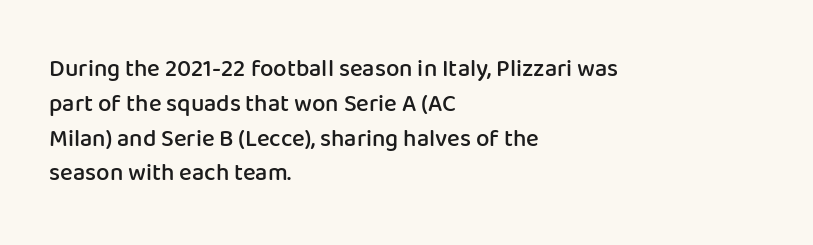
The image shows 24 px text type, upright; set left-aligned, normal line spacing (1.45x), normal letter spacing, not underlined.
